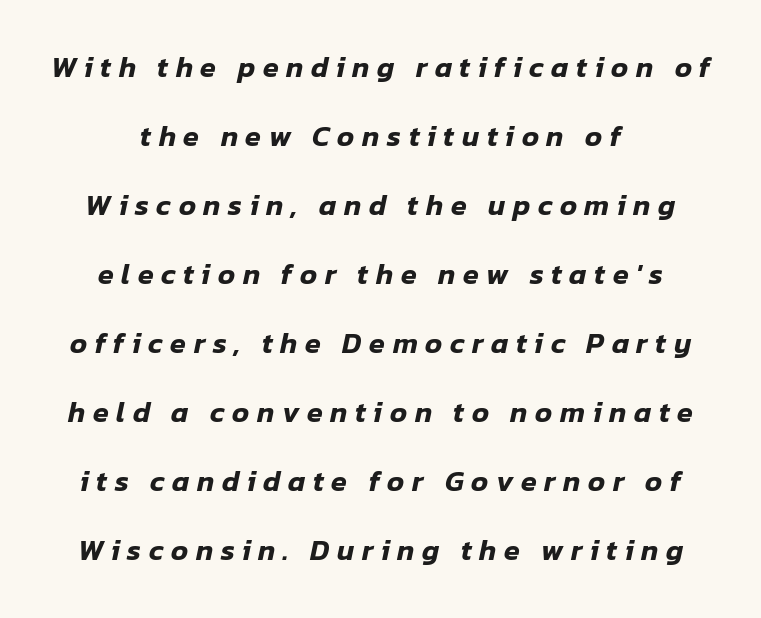
This sample uses an oblique cut, with every glyph tilted off the vertical. The baseline area is clear. Neither beginnings nor endings align; midpoints do. Leading: increased. These lines have a slow, spaced-out rhythm from letter to letter.
